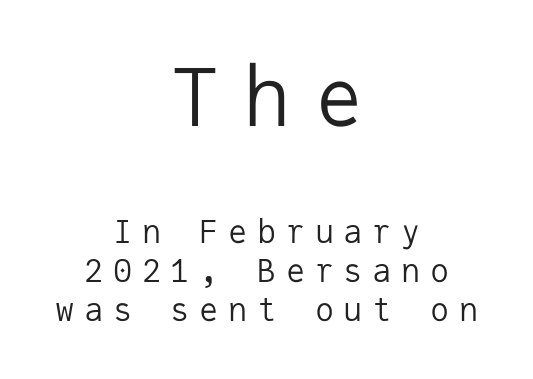
The image shows 80 px regular-weight sans-serif type, upright, monospaced; set centered, line spacing 1.22x, unusually wide letter spacing (+0.3 em), not underlined; the first (top) block is 2.5x larger; low stroke contrast and a medium x-height.
